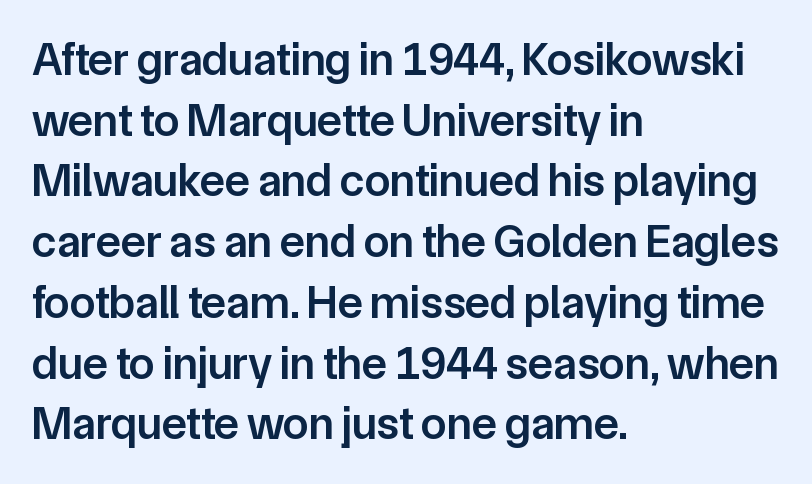
The image shows 46 px semibold sans-serif type, upright; set left-aligned, normal line spacing (1.32x), normal letter spacing, not underlined; low stroke contrast and a medium x-height.
